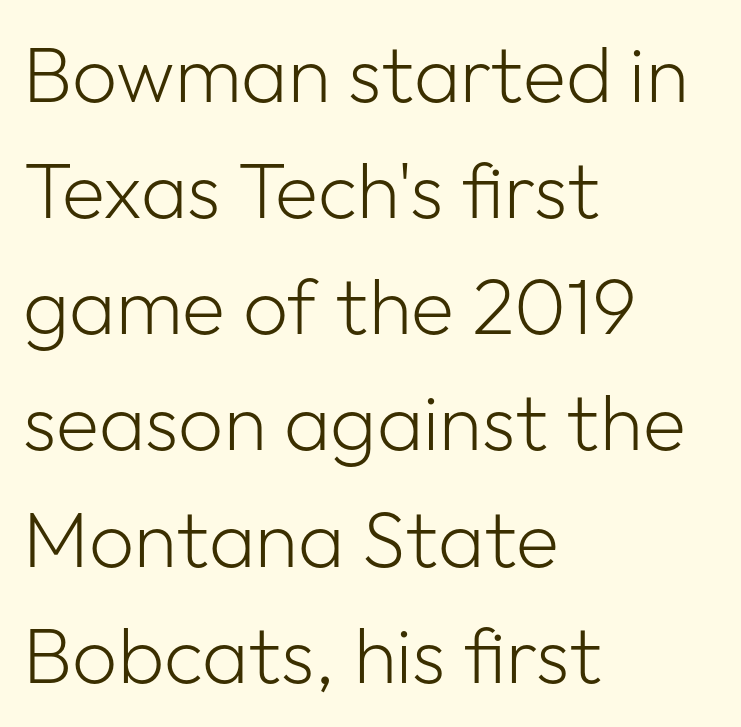
{"serif": "no", "italic": "no", "bold": "no", "weight": "light", "width": "normal", "stroke_contrast": "low", "x_height": "medium", "monospaced": "no", "underline": "no", "align": "left", "line_spacing": "normal", "line_spacing_ratio": 1.47, "letter_spacing": "normal", "letter_spacing_em": 0.0, "glyph_px": 79}
